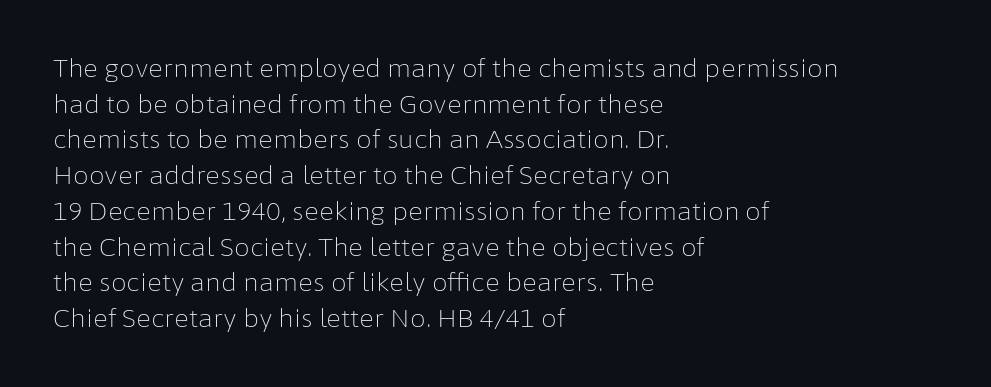
{"italic": "no", "bold": "no", "underline": "no", "align": "left", "line_spacing": "normal", "line_spacing_ratio": 1.43, "letter_spacing": "normal", "letter_spacing_em": 0.0, "glyph_px": 25}
